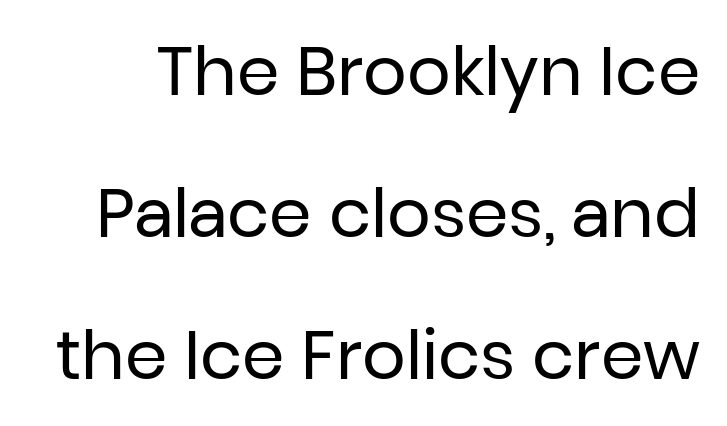
No heavy texture on the line: the type isn't bold. This rendering leaves character spacing at its baseline value. Check where the strokes stop: nothing finishes them off — pure sans. Ordinary non-slanted type is in use.
